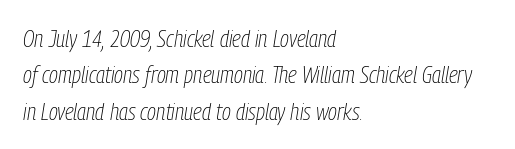
Layout note: lines flush left. In terms of posture, this sample is oblique. The strip under each line holds only bare page. A typesetter would call this leading conventional body-copy spacing.
